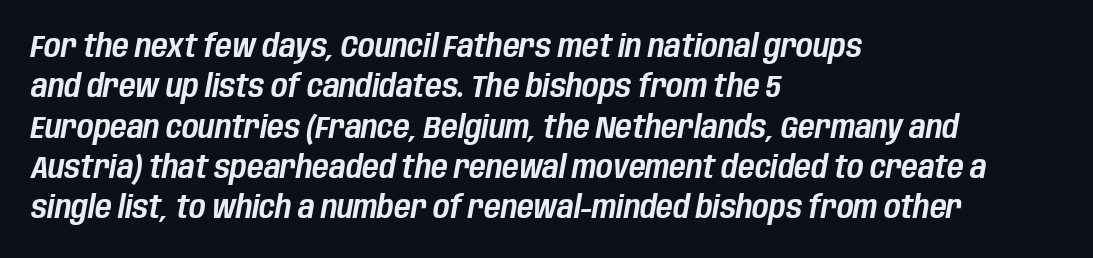
Q: Is the text italic (slanted)? A: Yes, it leans right by about 10 degrees.
Q: Is the text underlined? A: No.
Q: How is the paragraph aligned? A: Left-aligned.
Q: Is the spacing between letters normal or unusually wide? A: Normal.
Q: Is the spacing between lines tight, normal or loose? A: Normal.
Q: Width (condensed, normal, or wide)? A: Condensed.
Q: Stroke contrast? A: Low.
Q: x-height? A: Large.
Q: Monospaced? A: No.
